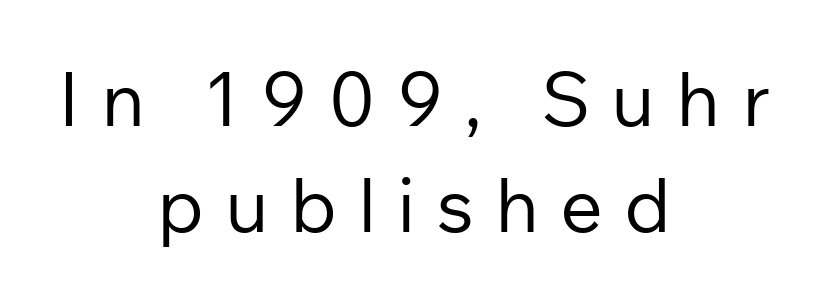
The image shows 75 px regular-weight sans-serif type, upright; set centered, normal line spacing (1.42x), unusually wide letter spacing (+0.28 em), not underlined; low stroke contrast and a medium x-height.
